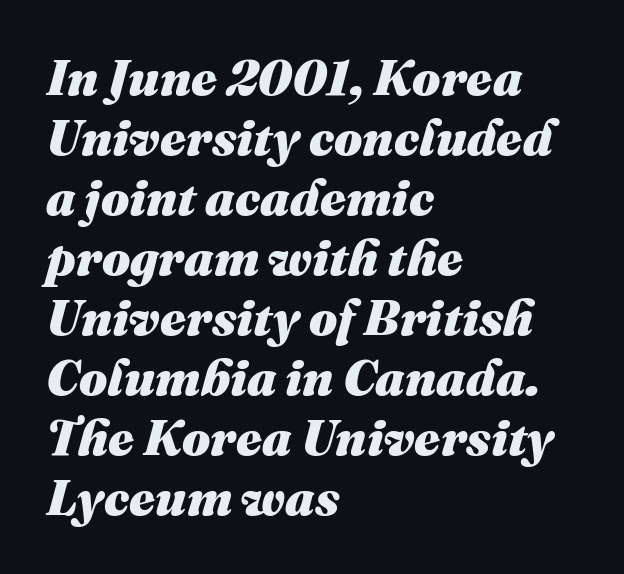
{"italic": "yes", "lean": "right", "slant_degrees": 16, "bold": "yes", "weight": "heavy", "width": "normal", "stroke_contrast": "medium", "x_height": "medium", "monospaced": "no", "underline": "no", "align": "left", "line_spacing_ratio": 1.2, "letter_spacing": "normal", "letter_spacing_em": 0.0, "glyph_px": 50}
